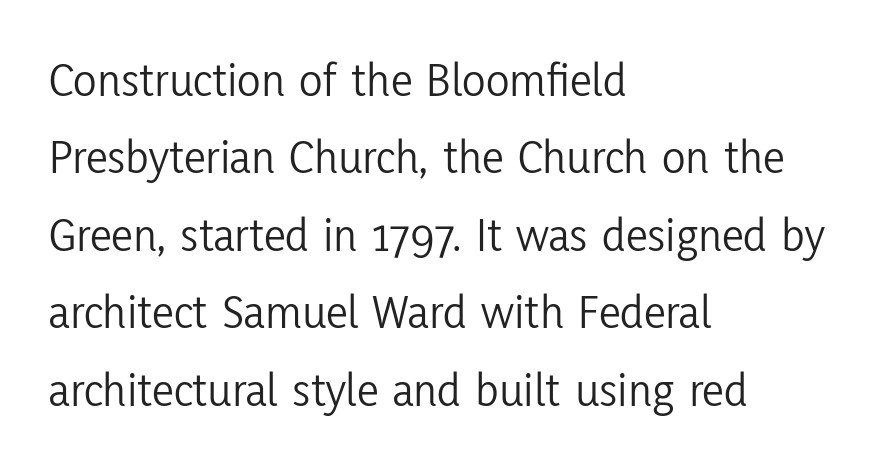
The image shows 49 px light, condensed sans-serif type, upright; set left-aligned, normal line spacing (1.58x), normal letter spacing, not underlined; low stroke contrast and a medium x-height.
